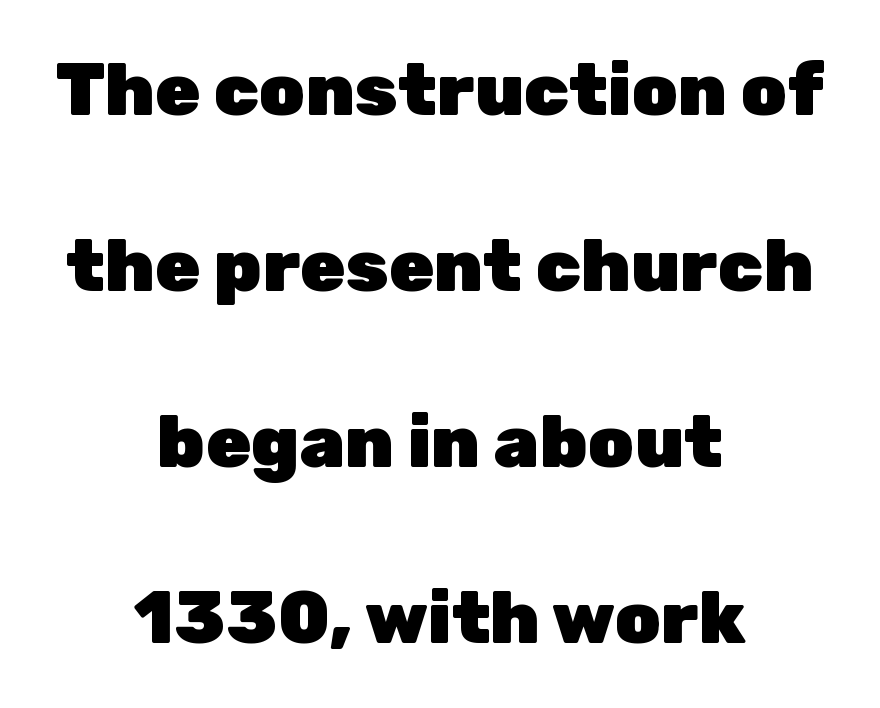
{"serif": "no", "italic": "no", "bold": "yes", "weight": "heavy", "width": "normal", "stroke_contrast": "low", "x_height": "medium", "monospaced": "no", "underline": "no", "align": "center", "line_spacing": "loose", "line_spacing_ratio": 2.41, "letter_spacing": "normal", "letter_spacing_em": 0.0, "glyph_px": 73}
